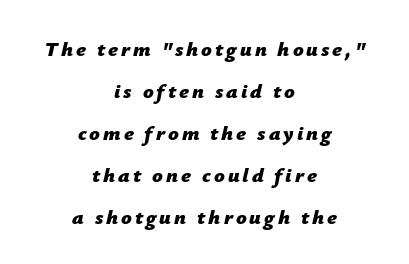
Q: Is the text bold? A: Yes.
Q: Is the text italic (slanted)? A: Yes, it leans right by about 12 degrees.
Q: Is the text underlined? A: No.
Q: How is the paragraph aligned? A: Centered.
Q: Is the spacing between lines tight, normal or loose? A: Loose.
